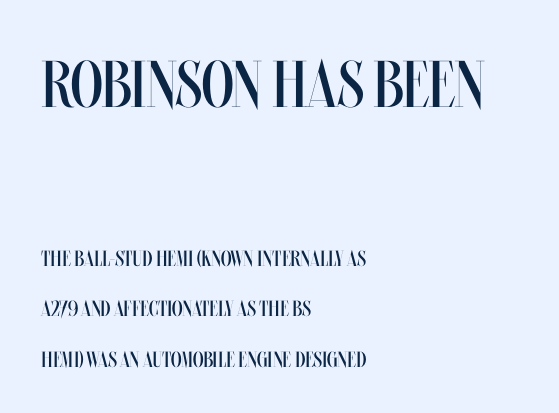
{"italic": "no", "bold": "no", "weight": "regular", "width": "condensed", "stroke_contrast": "medium", "x_height": "large", "monospaced": "no", "underline": "no", "align": "left", "line_spacing": "loose", "line_spacing_ratio": 2.28, "letter_spacing": "normal", "letter_spacing_em": 0.0, "larger_block": "first", "size_ratio": 3.0, "glyph_px": 66}
